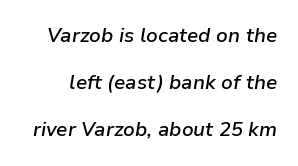
Notice how the stems are inclined rather than vertical — that's the hallmark of italics. The space between consecutive lines is lavish. Between one letter and the next there's only the usual sliver of space. Lines of text with bare space underneath.
